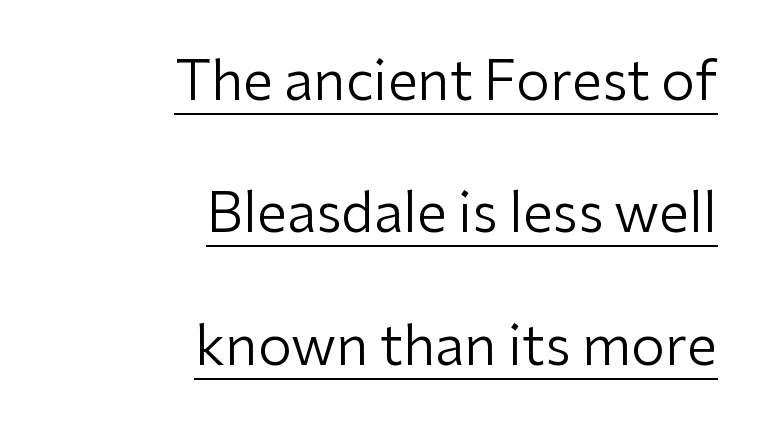
No letter is thick-stroked: the sample isn't bold. This rendering features underlined lettering. Note the varied advance widths — an 'i' is clearly narrower than an 'm'. Letter spacing: default. Every row of glyphs terminates at an identical x-position on the right. The specimen reads as upright at a glance.
